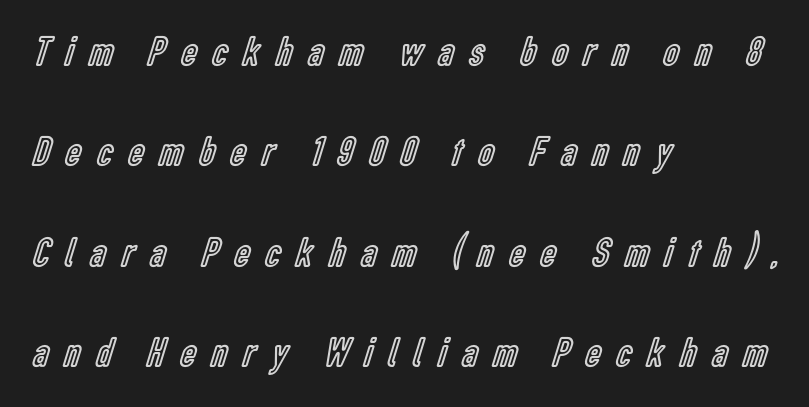
{"width": "condensed", "x_height": "medium", "monospaced": "no", "underline": "no", "align": "left", "line_spacing": "loose", "line_spacing_ratio": 2.39, "letter_spacing": "wide", "letter_spacing_em": 0.39, "glyph_px": 42}
